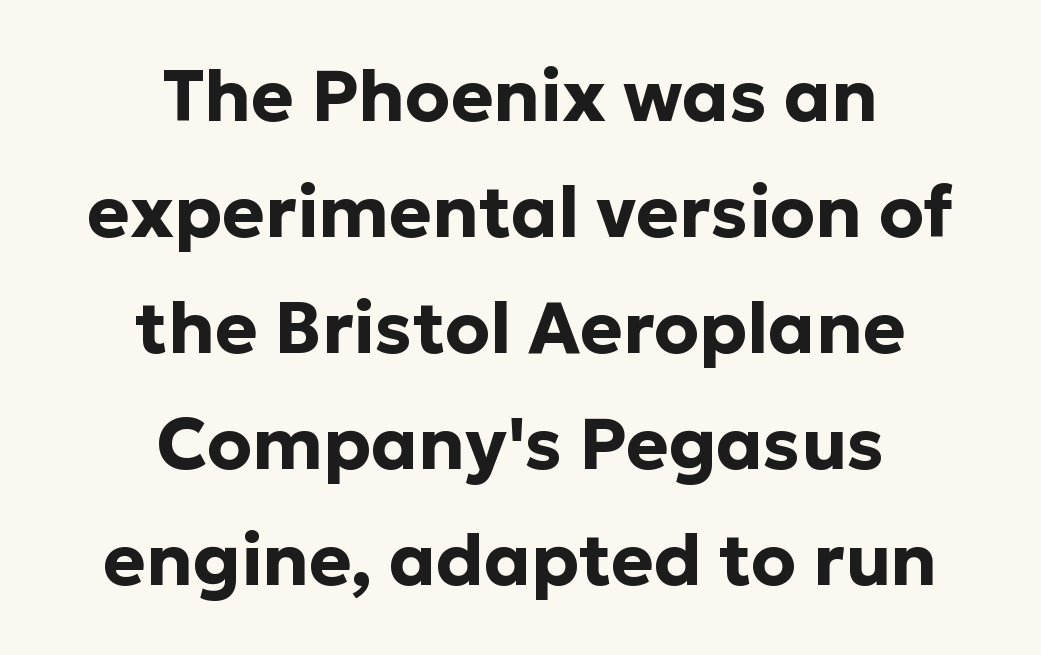
Q: Is the text bold? A: Yes.
Q: Is the text italic (slanted)? A: No, it is upright.
Q: Is the typeface a serif or a sans-serif typeface? A: Sans-serif.
Q: Is the text underlined? A: No.
Q: How is the paragraph aligned? A: Centered.
Q: Is the spacing between letters normal or unusually wide? A: Normal.
Q: Is the spacing between lines tight, normal or loose? A: Normal.
Q: Width (condensed, normal, or wide)? A: Normal.
Q: Stroke contrast? A: Low.
Q: x-height? A: Medium.
Q: Monospaced? A: No.
